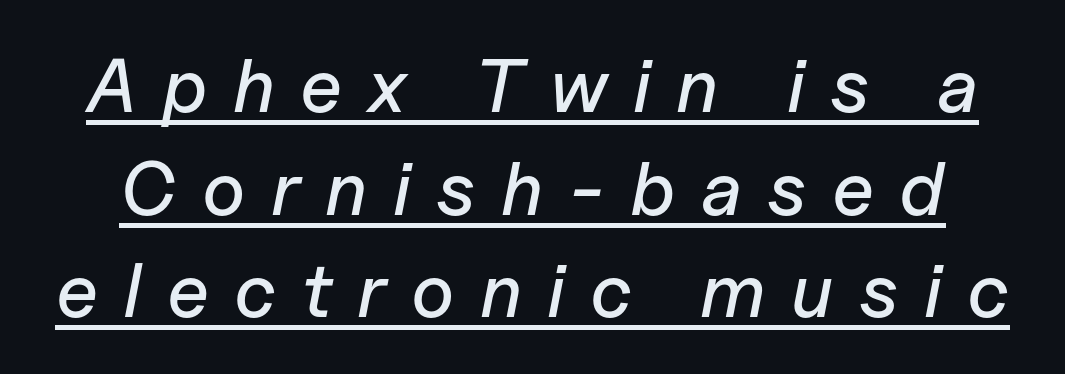
{"italic": "yes", "lean": "right", "slant_degrees": 11, "width": "normal", "stroke_contrast": "low", "x_height": "medium", "monospaced": "no", "underline": "yes", "line_spacing": "normal", "line_spacing_ratio": 1.35, "letter_spacing": "wide", "letter_spacing_em": 0.33, "glyph_px": 76}
